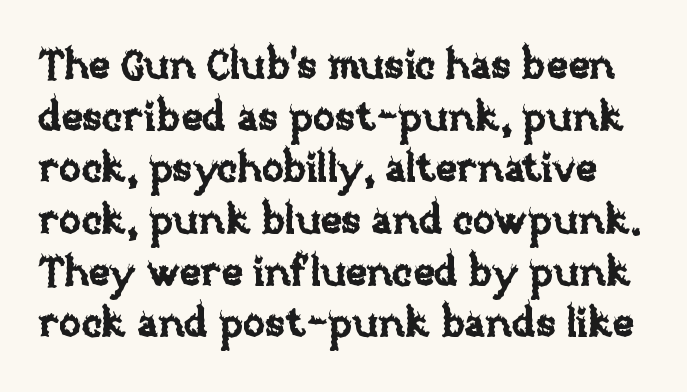
The horizontal fit of the characters is conventional and even. The glyphs are unaccompanied by any horizontal stroke below them. Vertical spacing — default. Looks like regular typesetting: each glyph gets only the width it needs. A roman cut, with each character standing at attention.
